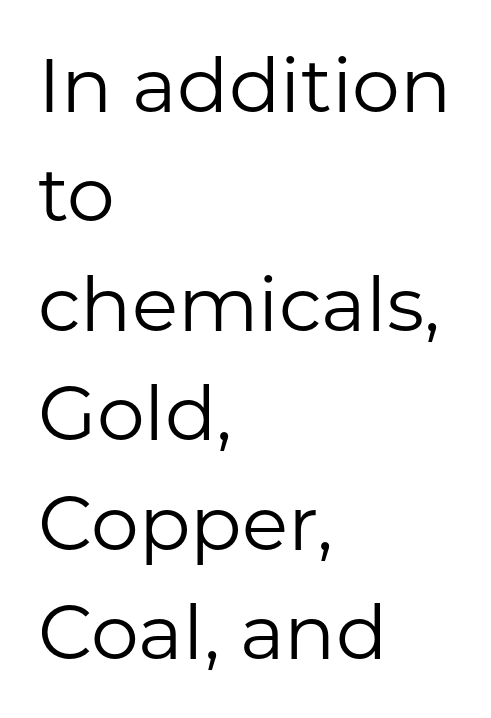
Character widths vary here, with narrow letters taking less room than wide ones. Lines of text with bare space underneath. Honestly, the row spacing looks completely unremarkable. Does extra space separate the letters? No, they use regular spacing.
